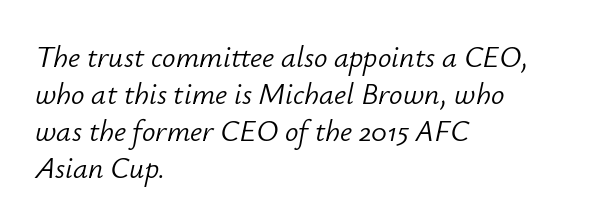
Q: Is the text bold? A: No.
Q: Is the text italic (slanted)? A: Yes, it leans right by about 12 degrees.
Q: Is the text underlined? A: No.
Q: How is the paragraph aligned? A: Left-aligned.
Q: Is the spacing between letters normal or unusually wide? A: Normal.
Q: Width (condensed, normal, or wide)? A: Normal.
Q: Stroke contrast? A: Low.
Q: x-height? A: Small.
Q: Monospaced? A: No.
